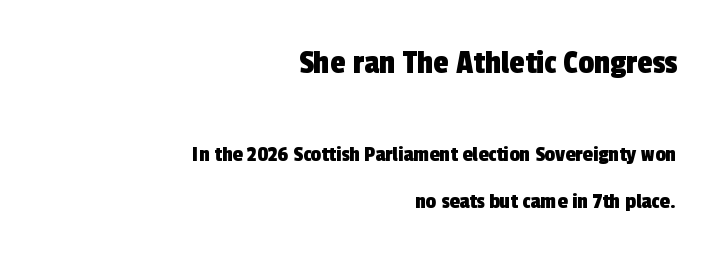
Q: Is the typeface a serif or a sans-serif typeface? A: Sans-serif.
Q: Is the text underlined? A: No.
Q: How is the paragraph aligned? A: Right-aligned.
Q: Is the spacing between letters normal or unusually wide? A: Normal.
Q: Is the spacing between lines tight, normal or loose? A: Loose.
Q: Which block of text is set in a larger size, the first (top) or the second (bottom)? A: The first (top) one.
Q: Width (condensed, normal, or wide)? A: Condensed.
Q: x-height? A: Medium.
Q: Monospaced? A: No.
